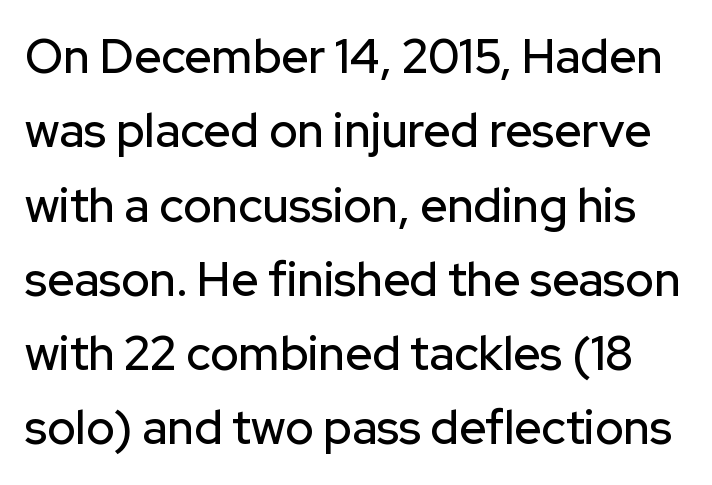
Q: Is the text italic (slanted)? A: No, it is upright.
Q: Is the typeface a serif or a sans-serif typeface? A: Sans-serif.
Q: Is the text underlined? A: No.
Q: Is the spacing between letters normal or unusually wide? A: Normal.
Q: Is the spacing between lines tight, normal or loose? A: Normal.
Q: Width (condensed, normal, or wide)? A: Normal.
Q: Stroke contrast? A: Low.
Q: x-height? A: Medium.
Q: Monospaced? A: No.
